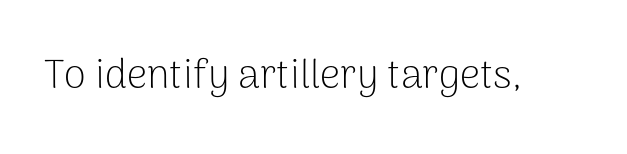
Do the characters align in a grid? No, the font is proportional. The letterforms sit shoulder to shoulder at normal distance. The typeface chosen for these lines omits serifs. Check the space under the baseline: it is left empty. Vertical stems look standard width or narrower in stroke. Designer's note — italics off, roman on.
